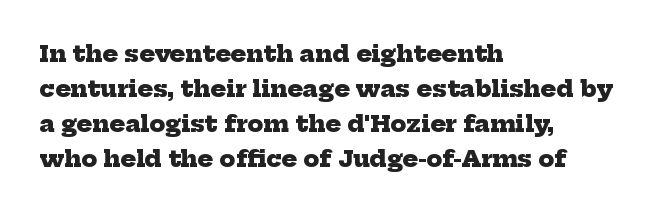
Q: Is the text bold? A: Yes.
Q: Is the text underlined? A: No.
Q: How is the paragraph aligned? A: Left-aligned.
Q: Is the spacing between letters normal or unusually wide? A: Normal.
Q: Is the spacing between lines tight, normal or loose? A: Normal.
